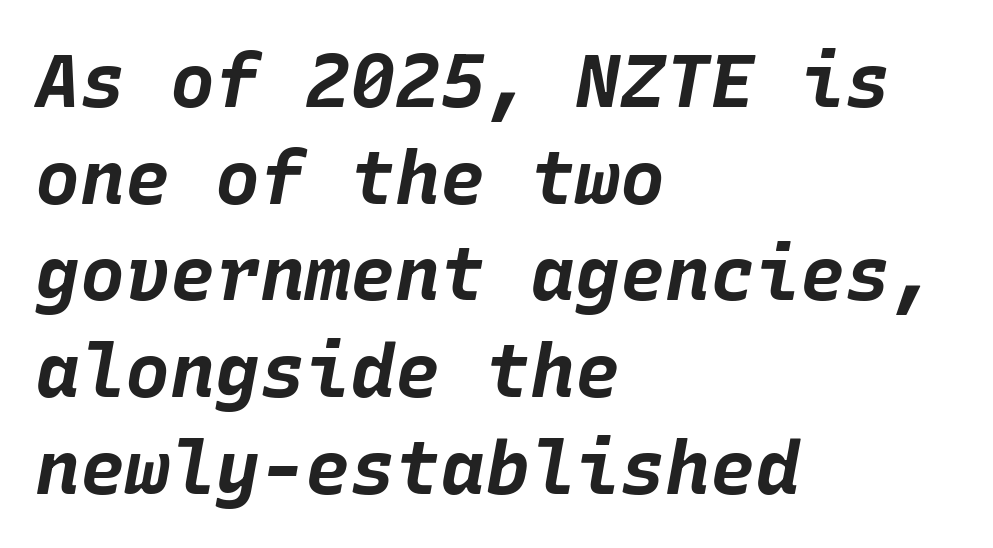
{"italic": "yes", "lean": "right", "slant_degrees": 10, "bold": "yes", "weight": "bold", "width": "normal", "stroke_contrast": "low", "x_height": "large", "monospaced": "yes", "underline": "no", "align": "left", "line_spacing": "normal", "line_spacing_ratio": 1.29, "letter_spacing": "normal", "letter_spacing_em": 0.0, "glyph_px": 75}
